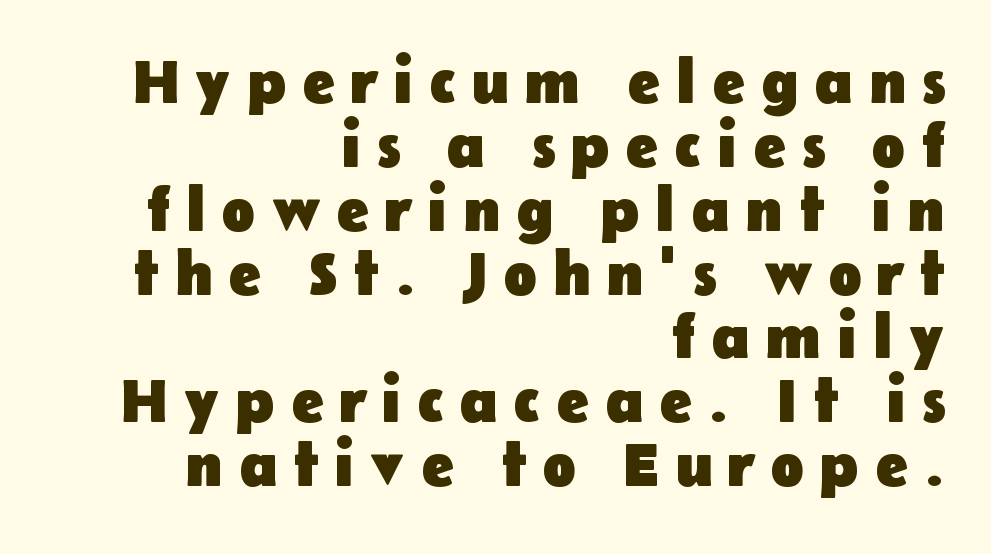
Q: Is the text bold? A: Yes.
Q: Is the text italic (slanted)? A: No, it is upright.
Q: Is the typeface a serif or a sans-serif typeface? A: Sans-serif.
Q: Is the text underlined? A: No.
Q: How is the paragraph aligned? A: Right-aligned.
Q: Is the spacing between letters normal or unusually wide? A: Unusually wide.
Q: Is the spacing between lines tight, normal or loose? A: Tight.
Q: Width (condensed, normal, or wide)? A: Normal.
Q: Stroke contrast? A: Low.
Q: x-height? A: Medium.
Q: Monospaced? A: No.
